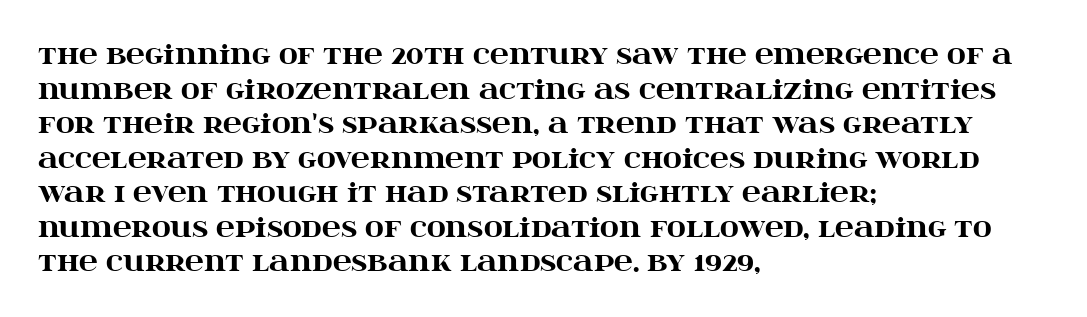
Do the letters lean? They stand straight. Standard letterfit; no display-style spreading of the glyphs. The strip under each line holds only bare page. The rendering anchors every line to the left-hand side. The glyphs have the mass of a bold cut. Quick note: interline space is typical.
